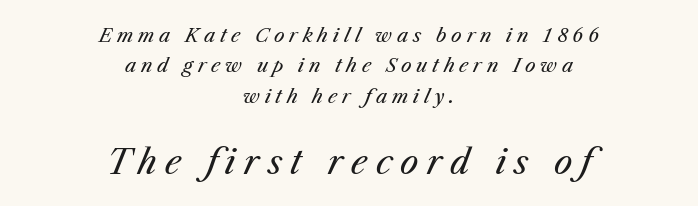
Q: Is the text bold? A: No.
Q: Is the text italic (slanted)? A: Yes, it leans right by about 23 degrees.
Q: Is the text underlined? A: No.
Q: How is the paragraph aligned? A: Centered.
Q: Is the spacing between letters normal or unusually wide? A: Unusually wide.
Q: Is the spacing between lines tight, normal or loose? A: Normal.
Q: Which block of text is set in a larger size, the first (top) or the second (bottom)? A: The second (bottom) one.
Q: Width (condensed, normal, or wide)? A: Normal.
Q: Stroke contrast? A: Medium.
Q: x-height? A: Medium.
Q: Monospaced? A: No.
